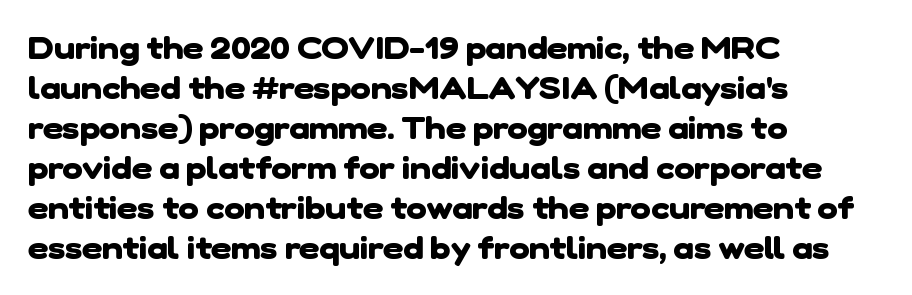
Q: Is the text bold? A: Yes.
Q: Is the typeface a serif or a sans-serif typeface? A: Sans-serif.
Q: Is the text underlined? A: No.
Q: How is the paragraph aligned? A: Left-aligned.
Q: Is the spacing between letters normal or unusually wide? A: Normal.
Q: Is the spacing between lines tight, normal or loose? A: Normal.
Q: Width (condensed, normal, or wide)? A: Normal.
Q: Stroke contrast? A: Low.
Q: x-height? A: Medium.
Q: Monospaced? A: No.
